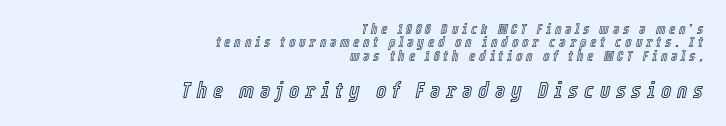
{"italic": "yes", "lean": "right", "slant_degrees": 12, "underline": "no", "align": "right", "line_spacing": "tight", "line_spacing_ratio": 0.96, "letter_spacing": "wide", "letter_spacing_em": 0.26, "larger_block": "second", "size_ratio": 1.57, "glyph_px": 22}
